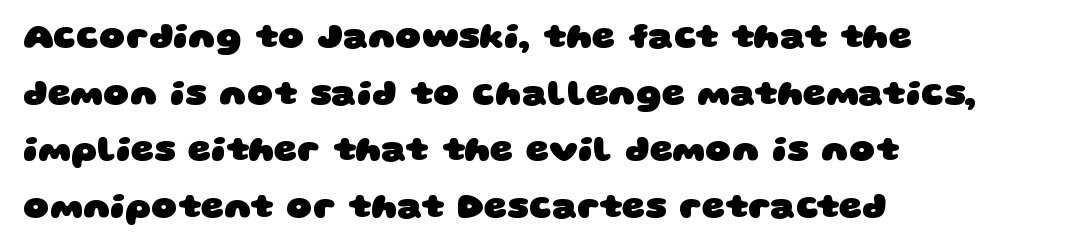
Q: Is the text bold? A: Yes.
Q: Is the typeface a serif or a sans-serif typeface? A: Sans-serif.
Q: Is the text underlined? A: No.
Q: How is the paragraph aligned? A: Left-aligned.
Q: Is the spacing between letters normal or unusually wide? A: Normal.
Q: Is the spacing between lines tight, normal or loose? A: Normal.
Q: Width (condensed, normal, or wide)? A: Wide.
Q: Stroke contrast? A: Low.
Q: x-height? A: Large.
Q: Monospaced? A: No.
